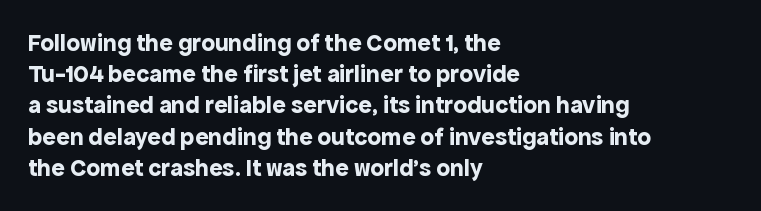
The image shows 25 px bold type, upright; set left-aligned, normal line spacing (1.25x), normal letter spacing, not underlined.
